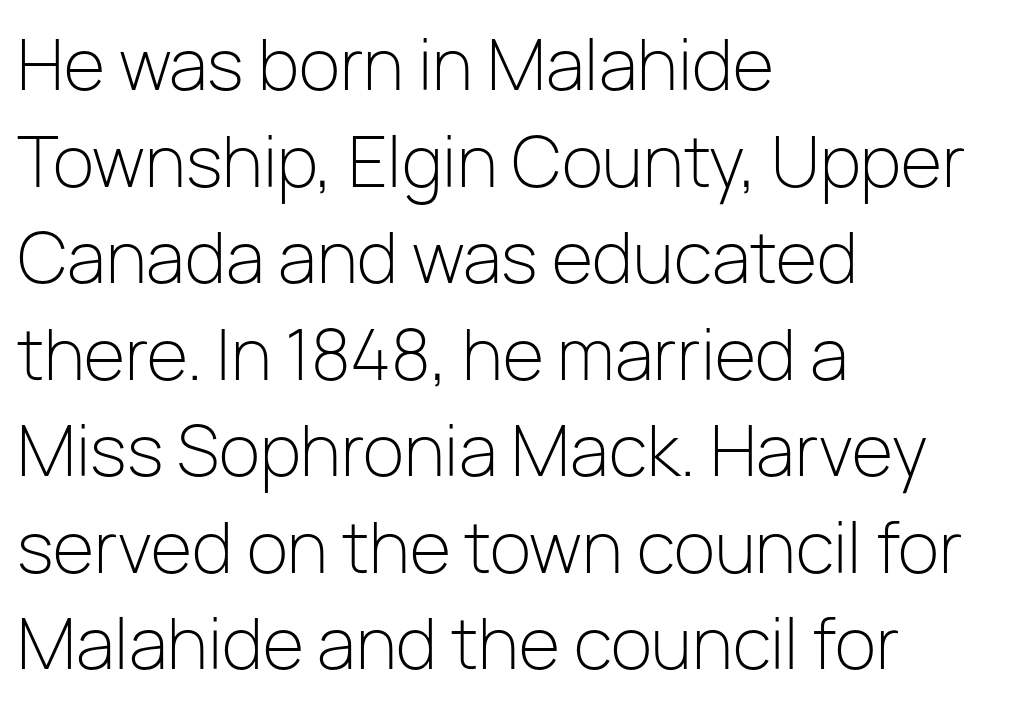
{"serif": "no", "italic": "no", "bold": "no", "weight": "light", "width": "normal", "stroke_contrast": "low", "x_height": "medium", "monospaced": "no", "underline": "no", "align": "left", "line_spacing": "normal", "line_spacing_ratio": 1.42, "letter_spacing": "normal", "letter_spacing_em": 0.0, "glyph_px": 68}
